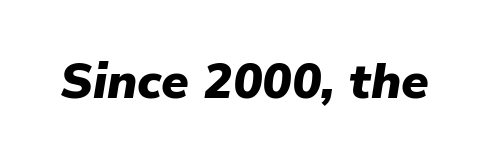
Spacing verdict: proportional, widths tailored to each character. Descenders are the only things crossing below the line. Weight: bold. Letter spacing: default. Designer's note — italics engaged.
